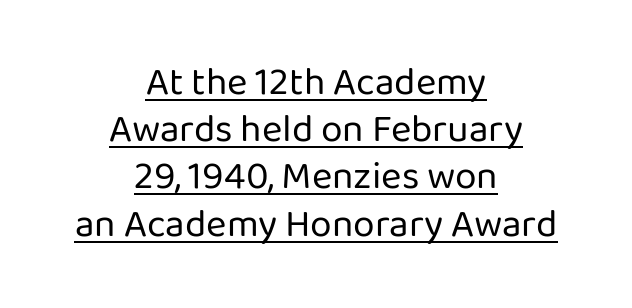
Q: Is the text bold? A: No.
Q: Is the text italic (slanted)? A: No, it is upright.
Q: Is the typeface a serif or a sans-serif typeface? A: Sans-serif.
Q: Is the text underlined? A: Yes.
Q: How is the paragraph aligned? A: Centered.
Q: Is the spacing between letters normal or unusually wide? A: Normal.
Q: Width (condensed, normal, or wide)? A: Normal.
Q: Stroke contrast? A: Low.
Q: x-height? A: Medium.
Q: Monospaced? A: No.
